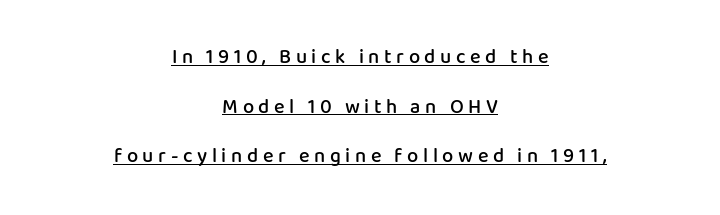
Q: Is the text bold? A: Semi-bold.
Q: Is the text italic (slanted)? A: No, it is upright.
Q: Is the text underlined? A: Yes.
Q: How is the paragraph aligned? A: Centered.
Q: Is the spacing between letters normal or unusually wide? A: Unusually wide.
Q: Is the spacing between lines tight, normal or loose? A: Loose.
